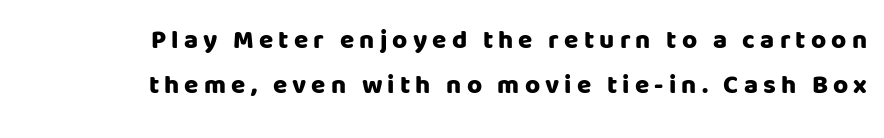
Q: Is the text bold? A: Yes.
Q: Is the text italic (slanted)? A: No, it is upright.
Q: Is the text underlined? A: No.
Q: How is the paragraph aligned? A: Right-aligned.
Q: Is the spacing between letters normal or unusually wide? A: Unusually wide.
